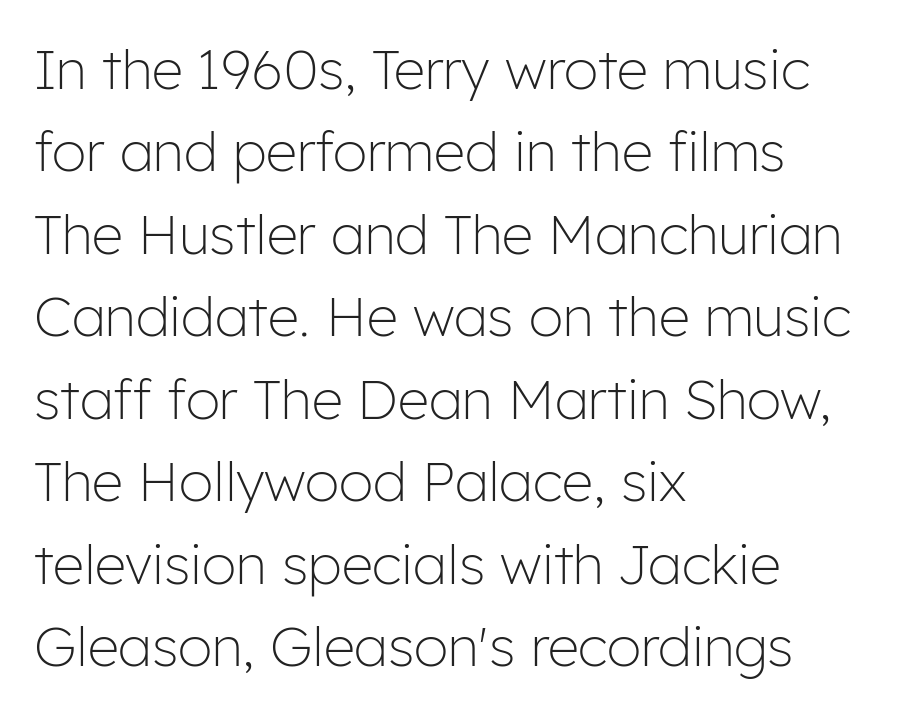
The image shows 55 px light sans-serif type, upright; set left-aligned, normal line spacing (1.5x), normal letter spacing, not underlined; low stroke contrast and a medium x-height.
